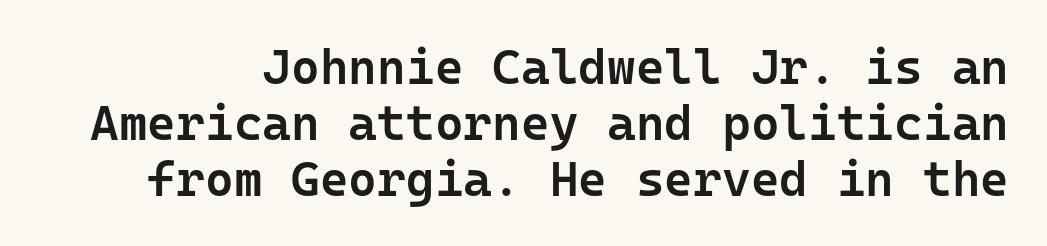
Q: Is the text bold? A: Semi-bold.
Q: Is the text italic (slanted)? A: No, it is upright.
Q: Is the typeface a serif or a sans-serif typeface? A: Sans-serif.
Q: Is the text underlined? A: No.
Q: Is the spacing between letters normal or unusually wide? A: Normal.
Q: Is the spacing between lines tight, normal or loose? A: Tight.
Q: Width (condensed, normal, or wide)? A: Normal.
Q: Stroke contrast? A: Low.
Q: x-height? A: Medium.
Q: Monospaced? A: Yes.
